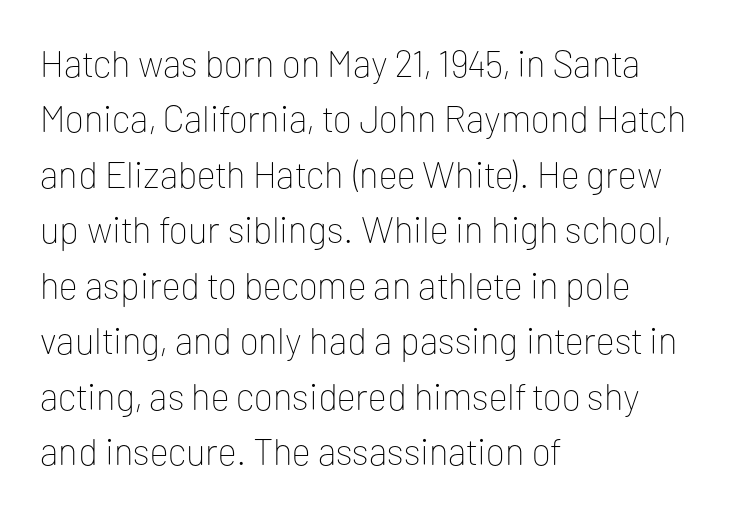
{"serif": "no", "italic": "no", "bold": "no", "weight": "thin", "width": "normal", "stroke_contrast": "low", "x_height": "medium", "monospaced": "no", "underline": "no", "align": "left", "line_spacing": "normal", "line_spacing_ratio": 1.5, "letter_spacing": "normal", "letter_spacing_em": 0.0, "glyph_px": 37}
